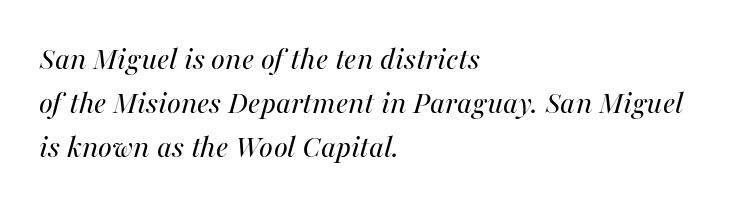
The image shows 33 px regular-weight type, italic (leaning right); set left-aligned, normal line spacing (1.33x), normal letter spacing, not underlined; medium stroke contrast and a medium x-height.
